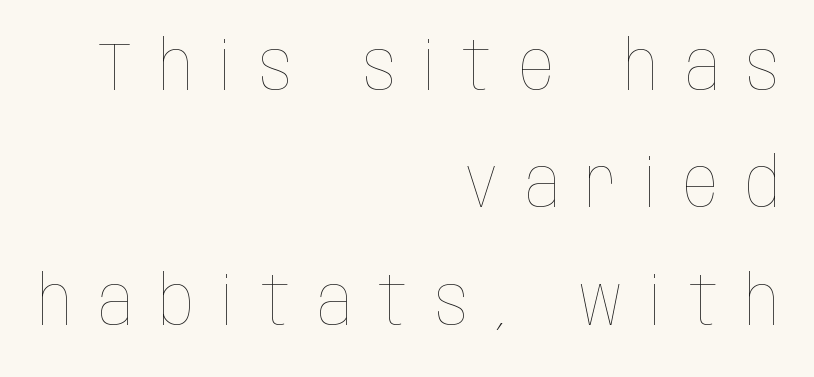
Stems and bowls with no extra thickness — not bold. The glyphs are unaccompanied by any horizontal stroke below them. Do the characters align in a grid? No, the font is proportional. Display-style spreading of the glyphs; the letterfit is very open. Every stem runs plumb, perpendicular to the baseline.
